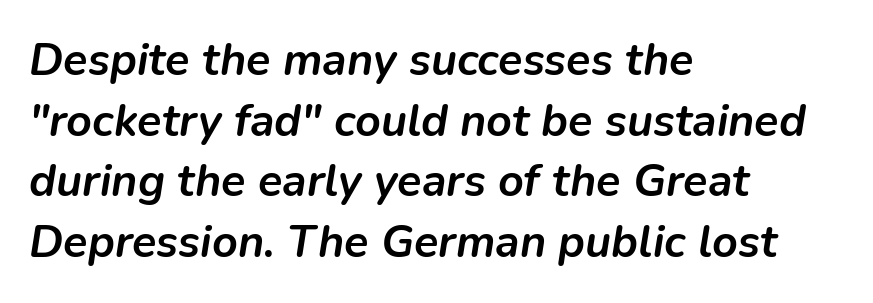
{"italic": "yes", "lean": "right", "slant_degrees": 9, "bold": "yes", "weight": "semibold", "width": "normal", "stroke_contrast": "low", "x_height": "medium", "monospaced": "no", "underline": "no", "align": "left", "line_spacing": "normal", "line_spacing_ratio": 1.35, "letter_spacing": "normal", "letter_spacing_em": 0.0, "glyph_px": 45}
